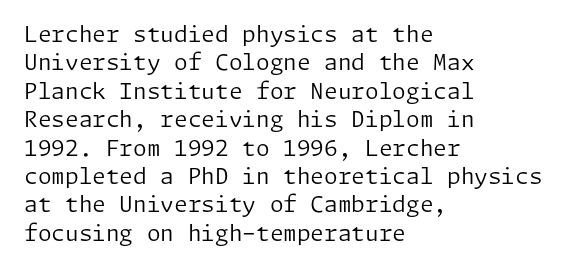
Rule under the text: the space is simply empty. Honestly, the letter spacing is just normal — you wouldn't notice it. The font's upright variant was chosen for this text. The strokes are not fattened; the text isn't bold. Layout note: lines flush left. The designer left line spacing at the default.
